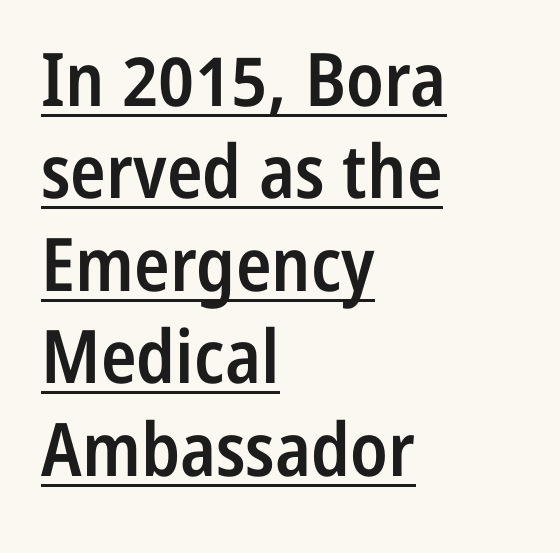
Is the letter spacing exaggerated? No — it looks like the ordinary default. The designer went with a sans here, leaving each stem footless. The glyphs have the mass of a demibold cut, below bold. Quick note: underline on. The vertical gap from one line to the next is medium.
